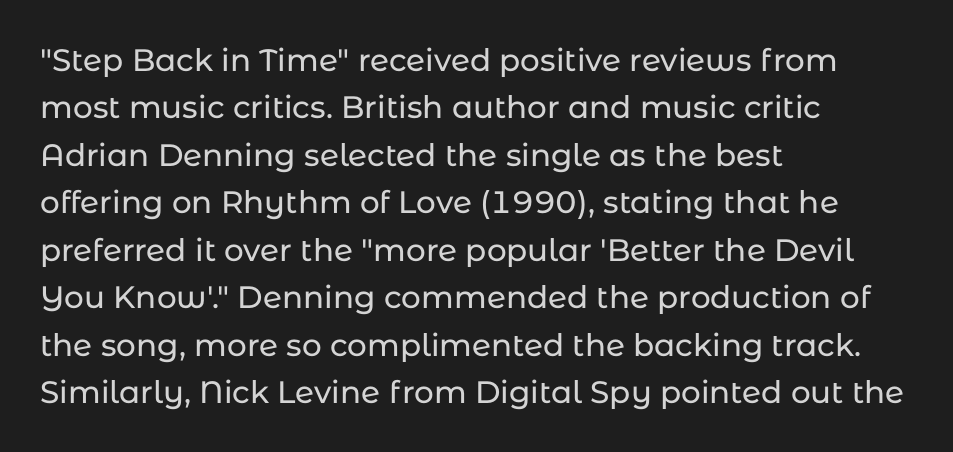
The horizontal fit of the characters is conventional and even. You could not count columns in this text — the font is proportionally spaced. Check where the strokes stop: nothing finishes them off — pure sans. Honestly, the row spacing looks completely unremarkable.
